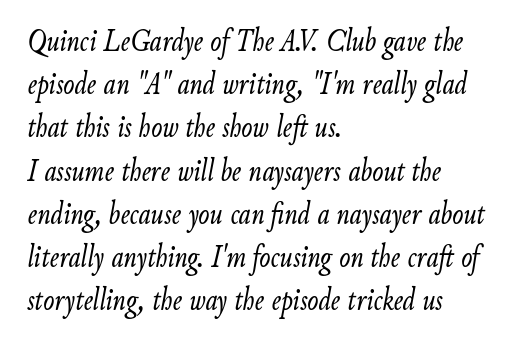
Line beginnings align vertically; line endings do not. Do the characters align in a grid? No, the font is proportional. The letters look calm and open, with moderate or lighter stems. Compared with ordinary roman type, these characters are visibly tilted.
